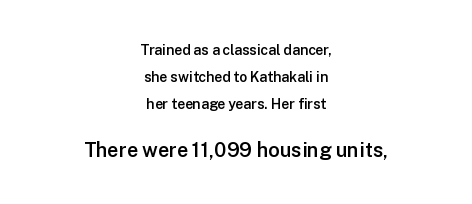
Q: Is the text bold? A: Semi-bold.
Q: Is the text italic (slanted)? A: No, it is upright.
Q: Is the text underlined? A: No.
Q: How is the paragraph aligned? A: Centered.
Q: Is the spacing between letters normal or unusually wide? A: Normal.
Q: Is the spacing between lines tight, normal or loose? A: Loose.
Q: Which block of text is set in a larger size, the first (top) or the second (bottom)? A: The second (bottom) one.
